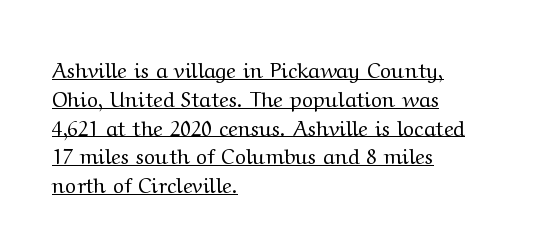
The image shows 21 px text type, upright; set left-aligned, normal line spacing (1.37x), normal letter spacing, underlined.
